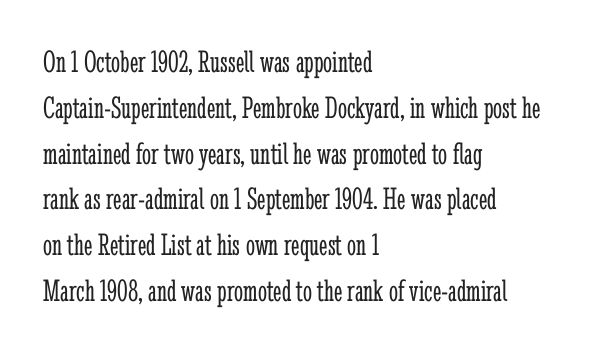
The image shows 32 px light, condensed serif type, upright; set left-aligned, normal line spacing (1.43x), normal letter spacing, not underlined; low stroke contrast and a medium x-height.
